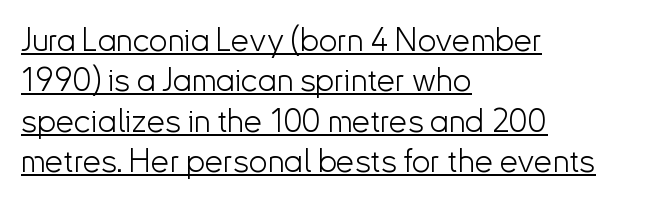
{"serif": "no", "italic": "no", "bold": "no", "weight": "light", "width": "normal", "stroke_contrast": "low", "x_height": "small", "monospaced": "no", "underline": "yes", "align": "left", "line_spacing_ratio": 1.22, "letter_spacing": "normal", "letter_spacing_em": 0.0, "glyph_px": 33}
